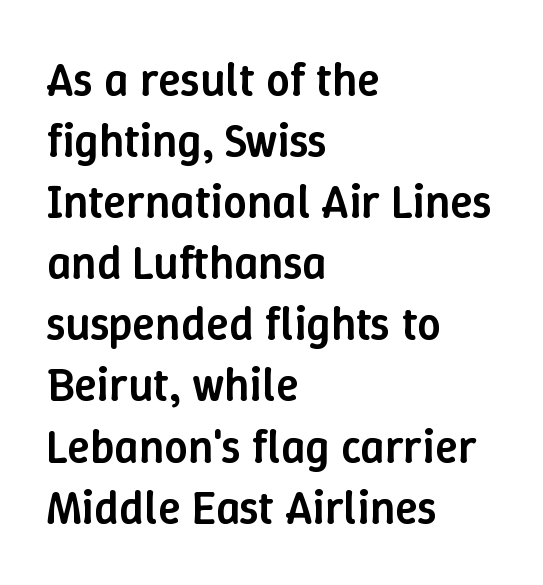
{"italic": "no", "bold": "semi", "weight": "semibold", "width": "normal", "stroke_contrast": "low", "x_height": "medium", "monospaced": "no", "underline": "no", "align": "left", "line_spacing": "normal", "line_spacing_ratio": 1.3, "letter_spacing": "normal", "letter_spacing_em": 0.0, "glyph_px": 47}
